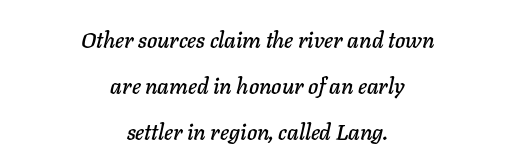
The image shows 22 px text type, italic (leaning right); set centered, loose line spacing (2.1x), normal letter spacing, not underlined.
